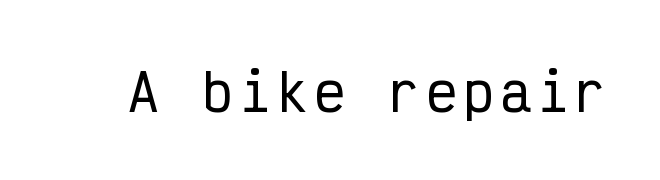
Q: Is the text italic (slanted)? A: No, it is upright.
Q: Is the typeface a serif or a sans-serif typeface? A: Sans-serif.
Q: Is the text underlined? A: No.
Q: Width (condensed, normal, or wide)? A: Condensed.
Q: Stroke contrast? A: Low.
Q: x-height? A: Medium.
Q: Monospaced? A: Yes.
